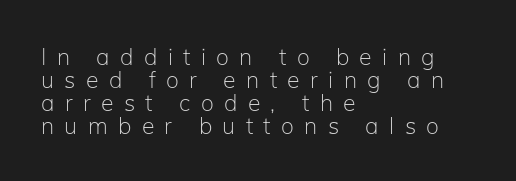
This reads as an unemphasized weight, regular at the heaviest. Descender tails drop into unmarked territory. Each word looks stretched out because of the extra space between its letters. This rendering uses left alignment, leaving the right contour irregular. Each new line begins almost immediately beneath the previous one. Nope, not italic — everything's standing straight.
